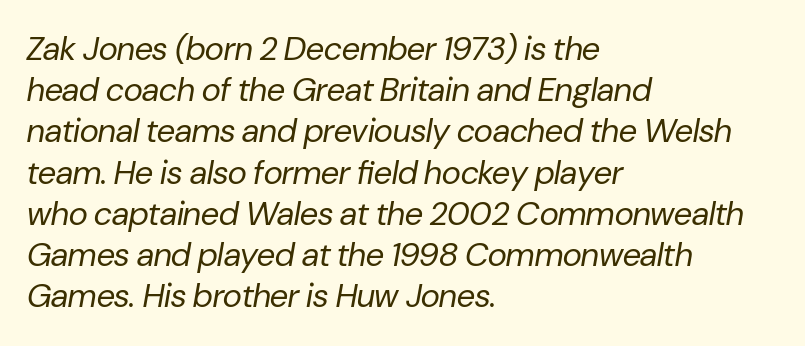
Q: Is the text bold? A: No.
Q: Is the text italic (slanted)? A: Yes, it leans right by about 10 degrees.
Q: Is the text underlined? A: No.
Q: How is the paragraph aligned? A: Left-aligned.
Q: Is the spacing between letters normal or unusually wide? A: Normal.
Q: Is the spacing between lines tight, normal or loose? A: Normal.
Q: Width (condensed, normal, or wide)? A: Normal.
Q: Stroke contrast? A: Low.
Q: x-height? A: Medium.
Q: Monospaced? A: No.
